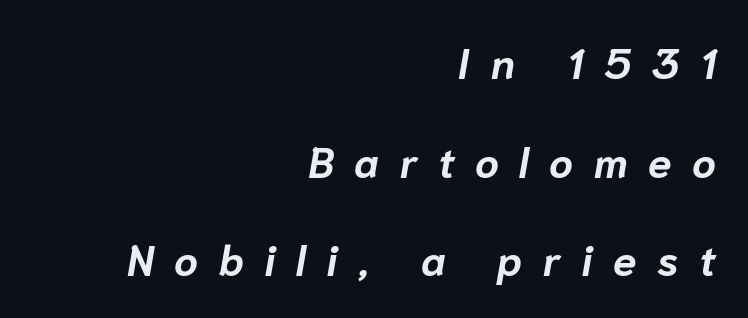
{"italic": "yes", "lean": "right", "slant_degrees": 10, "bold": "yes", "weight": "bold", "width": "normal", "stroke_contrast": "low", "x_height": "medium", "monospaced": "no", "underline": "no", "align": "right", "line_spacing": "loose", "line_spacing_ratio": 2.35, "letter_spacing": "wide", "letter_spacing_em": 0.49, "glyph_px": 42}
